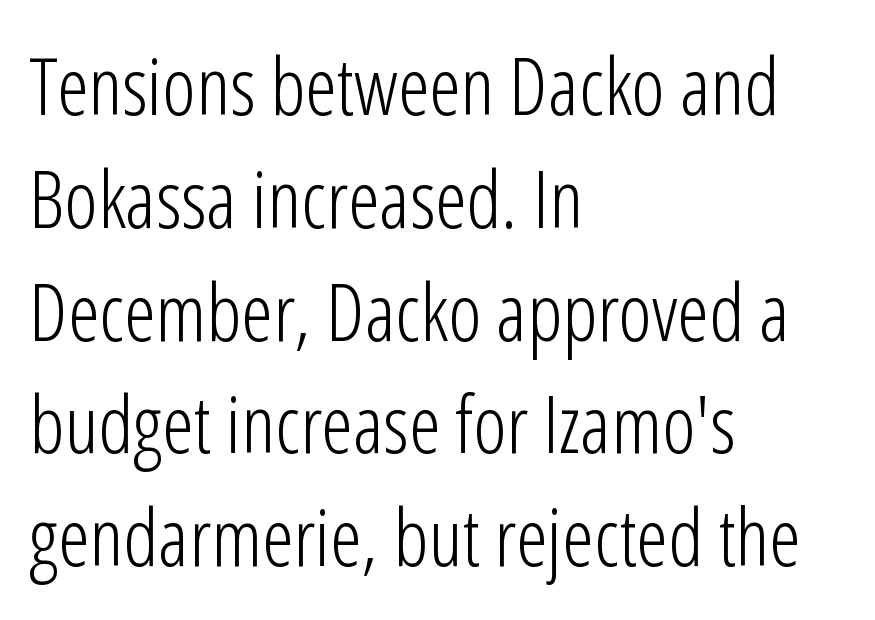
No extra tracking has been applied to these lines. The rendering anchors every line to the left-hand side. Serif or sans? Sans — the stroke terminals are bare. You could not count columns in this text — the font is proportionally spaced. The cut favours lightness, reaching ordinary text weight at its darkest.
